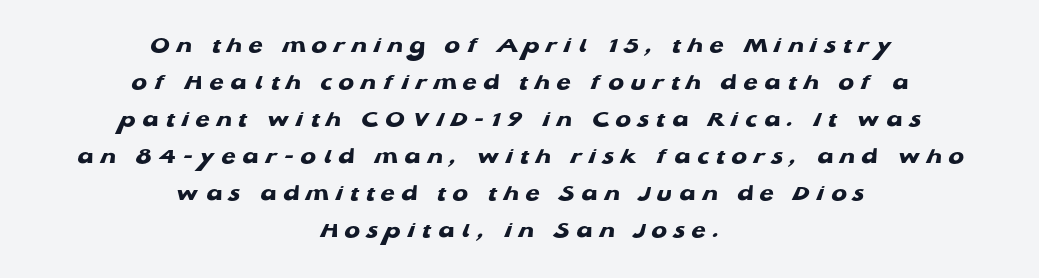
Q: Is the text bold? A: Yes.
Q: Is the text underlined? A: No.
Q: How is the paragraph aligned? A: Centered.
Q: Is the spacing between letters normal or unusually wide? A: Unusually wide.
Q: Is the spacing between lines tight, normal or loose? A: Normal.
